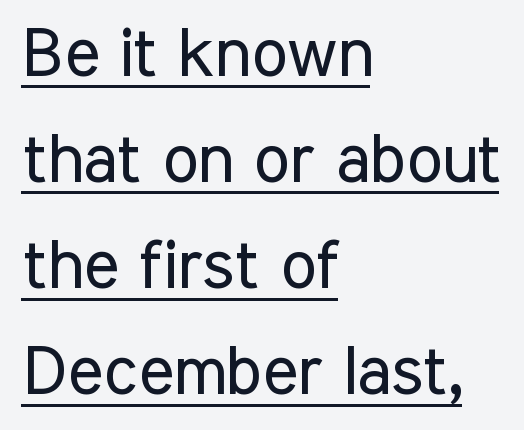
{"serif": "no", "italic": "no", "bold": "no", "weight": "regular", "width": "condensed", "stroke_contrast": "low", "x_height": "medium", "monospaced": "no", "underline": "yes", "align": "left", "line_spacing": "normal", "line_spacing_ratio": 1.56, "letter_spacing": "normal", "letter_spacing_em": 0.0, "glyph_px": 68}
